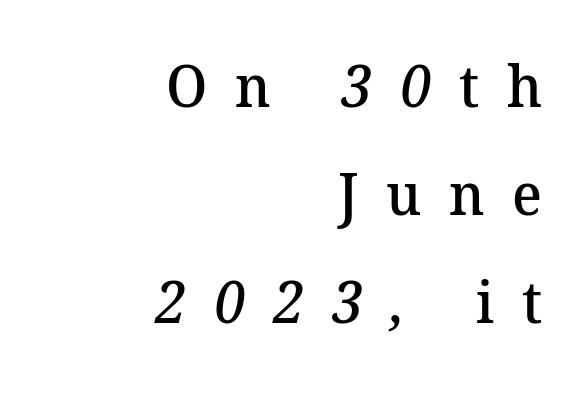
Q: Is the text bold? A: Semi-bold.
Q: Is the typeface a serif or a sans-serif typeface? A: Serif.
Q: Is the text underlined? A: No.
Q: How is the paragraph aligned? A: Right-aligned.
Q: Is the spacing between letters normal or unusually wide? A: Unusually wide.
Q: Width (condensed, normal, or wide)? A: Normal.
Q: Stroke contrast? A: Medium.
Q: x-height? A: Medium.
Q: Monospaced? A: No.
